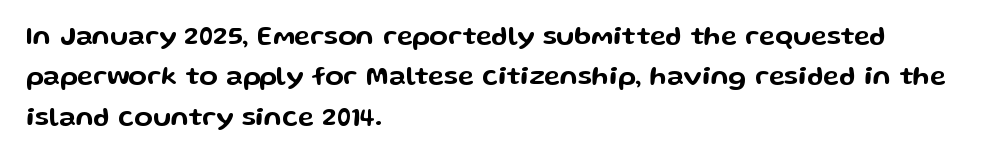
{"italic": "no", "underline": "no", "align": "left", "line_spacing": "normal", "line_spacing_ratio": 1.5, "letter_spacing": "normal", "letter_spacing_em": 0.0, "glyph_px": 27}
